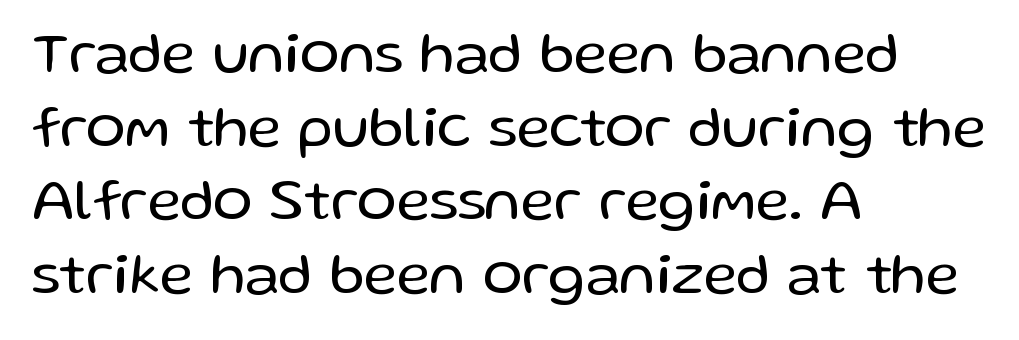
{"serif": "no", "italic": "no", "bold": "no", "weight": "regular", "width": "normal", "stroke_contrast": "low", "x_height": "medium", "monospaced": "no", "underline": "no", "align": "left", "line_spacing": "normal", "line_spacing_ratio": 1.25, "letter_spacing": "normal", "letter_spacing_em": 0.0, "glyph_px": 59}
